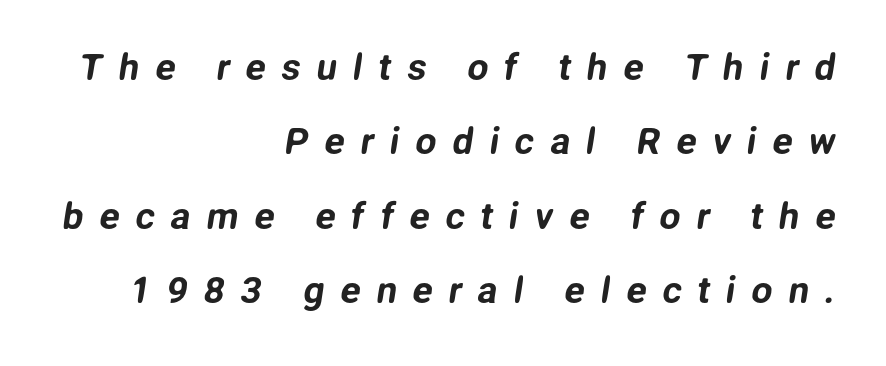
The gap between lines stays unmarked. Is this a fixed-width face? No — the glyphs have proportional, varying widths. Each word looks stretched out because of the extra space between its letters. Casual observation: everything's shoved over to the right.
